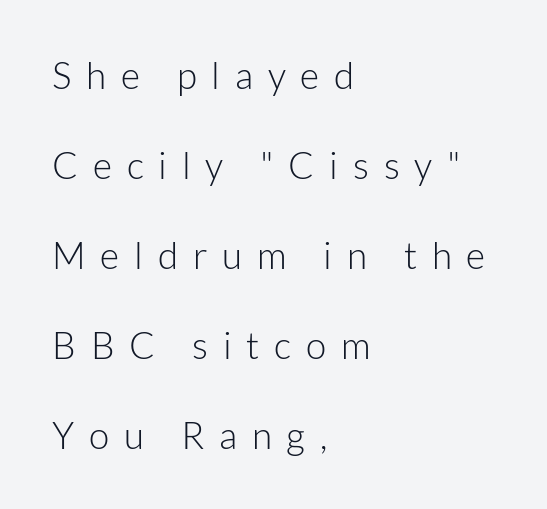
Q: Is the text bold? A: No.
Q: Is the text italic (slanted)? A: No, it is upright.
Q: Is the typeface a serif or a sans-serif typeface? A: Sans-serif.
Q: Is the text underlined? A: No.
Q: How is the paragraph aligned? A: Left-aligned.
Q: Is the spacing between letters normal or unusually wide? A: Unusually wide.
Q: Is the spacing between lines tight, normal or loose? A: Loose.
Q: Width (condensed, normal, or wide)? A: Normal.
Q: Stroke contrast? A: Low.
Q: x-height? A: Medium.
Q: Monospaced? A: No.
